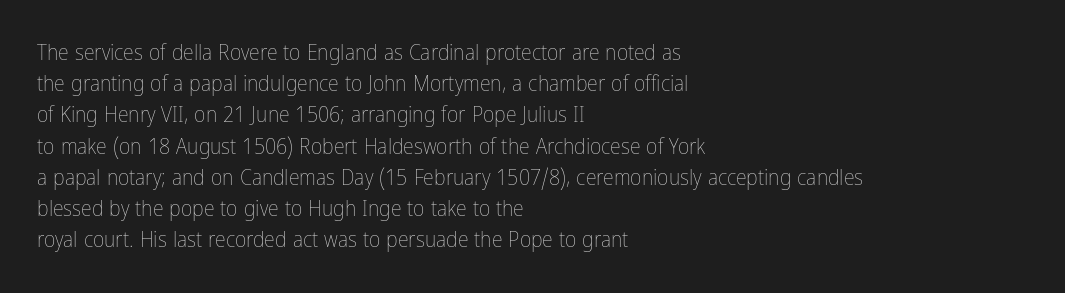
Q: Is the text bold? A: No.
Q: Is the text italic (slanted)? A: No, it is upright.
Q: Is the text underlined? A: No.
Q: How is the paragraph aligned? A: Left-aligned.
Q: Is the spacing between letters normal or unusually wide? A: Normal.
Q: Is the spacing between lines tight, normal or loose? A: Normal.
